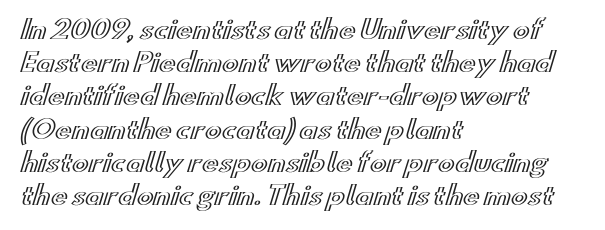
Q: Is the text italic (slanted)? A: Yes.
Q: Is the text underlined? A: No.
Q: How is the paragraph aligned? A: Left-aligned.
Q: Is the spacing between letters normal or unusually wide? A: Normal.
Q: Is the spacing between lines tight, normal or loose? A: Normal.
